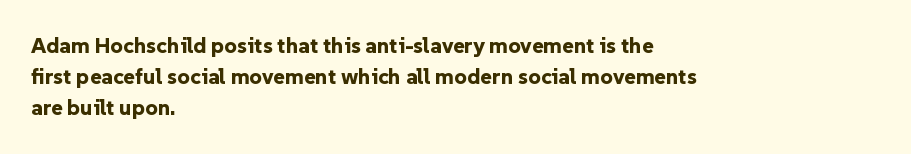
Q: Is the text bold? A: Yes.
Q: Is the text italic (slanted)? A: No, it is upright.
Q: Is the text underlined? A: No.
Q: How is the paragraph aligned? A: Left-aligned.
Q: Is the spacing between letters normal or unusually wide? A: Normal.
Q: Is the spacing between lines tight, normal or loose? A: Normal.
